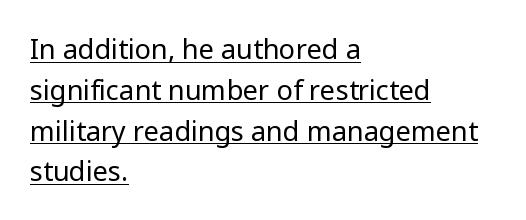
Baseline-to-baseline distance is the conventional proportion of letter height. The passage is arranged the way most books set body copy — flush left. This sample carries an underscore along the baseline area. Each stroke keeps to a modest, everyday thickness or less.
